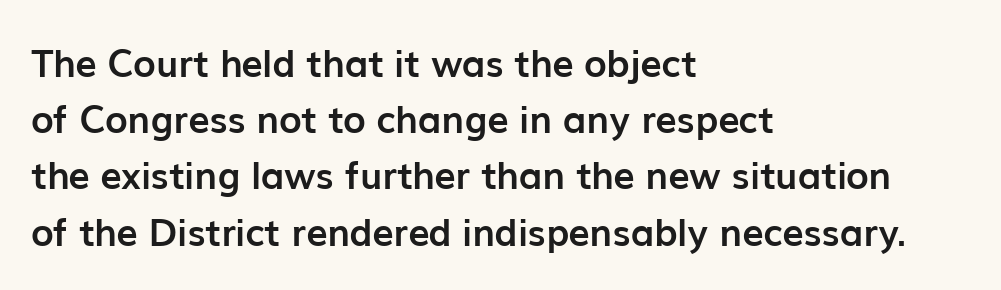
{"serif": "no", "italic": "no", "bold": "yes", "weight": "semibold", "width": "normal", "stroke_contrast": "low", "x_height": "medium", "monospaced": "no", "underline": "no", "align": "left", "line_spacing": "normal", "line_spacing_ratio": 1.48, "letter_spacing": "normal", "letter_spacing_em": 0.0, "glyph_px": 38}
